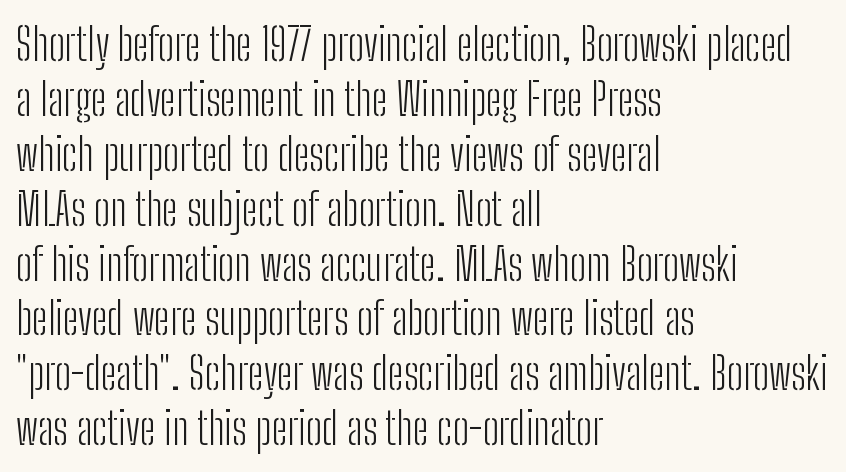
{"serif": "no", "italic": "no", "bold": "no", "weight": "light", "width": "condensed", "stroke_contrast": "low", "x_height": "medium", "monospaced": "no", "underline": "no", "align": "left", "line_spacing_ratio": 1.22, "letter_spacing": "normal", "letter_spacing_em": 0.0, "glyph_px": 45}
